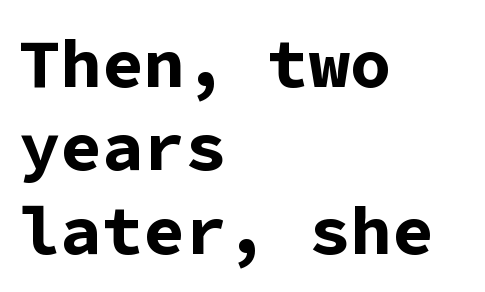
Q: Is the text bold? A: Yes.
Q: Is the text italic (slanted)? A: No, it is upright.
Q: Is the typeface a serif or a sans-serif typeface? A: Sans-serif.
Q: Is the text underlined? A: No.
Q: How is the paragraph aligned? A: Left-aligned.
Q: Is the spacing between letters normal or unusually wide? A: Normal.
Q: Width (condensed, normal, or wide)? A: Normal.
Q: Stroke contrast? A: Low.
Q: x-height? A: Medium.
Q: Monospaced? A: Yes.
